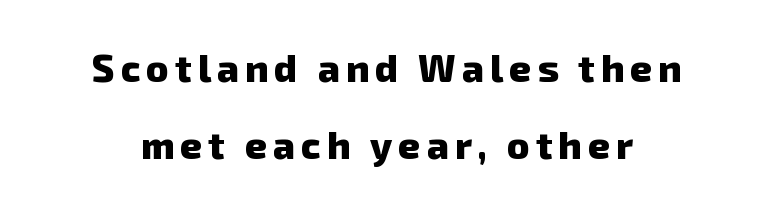
Observe the absence of serifs on each vertical stroke in this sample. The passage shown is typed in a proportional face where columns would drift. Look at the stroke-to-counter ratio: heavy, a bold. Underline: absent.
